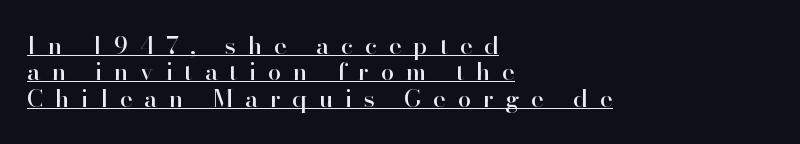
{"italic": "no", "underline": "yes", "align": "left", "line_spacing": "tight", "line_spacing_ratio": 1.1, "letter_spacing": "wide", "letter_spacing_em": 0.49, "glyph_px": 24}
